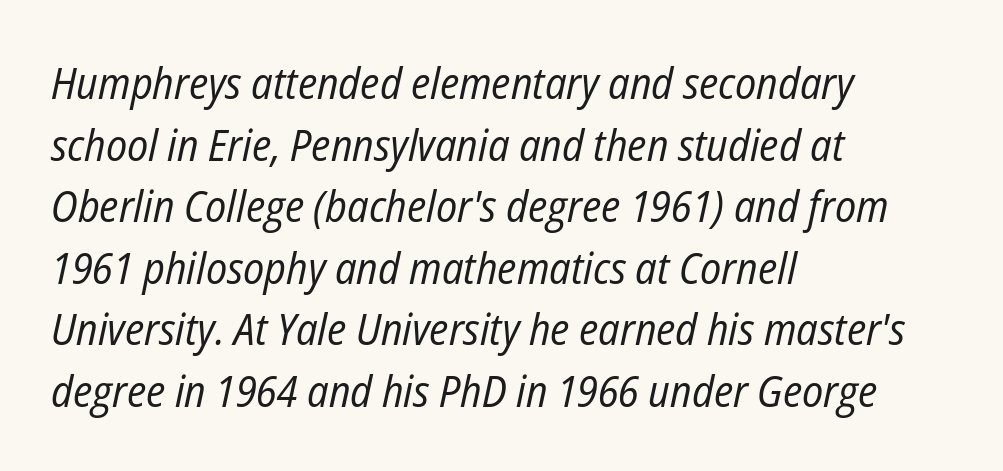
The image shows 44 px regular-weight, condensed type, italic (leaning right); set left-aligned, normal line spacing (1.4x), normal letter spacing, not underlined; low stroke contrast and a medium x-height.
